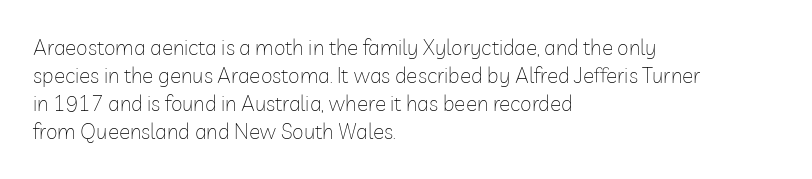
The image shows 21 px text type, upright; set left-aligned, normal line spacing (1.34x), normal letter spacing, not underlined.
